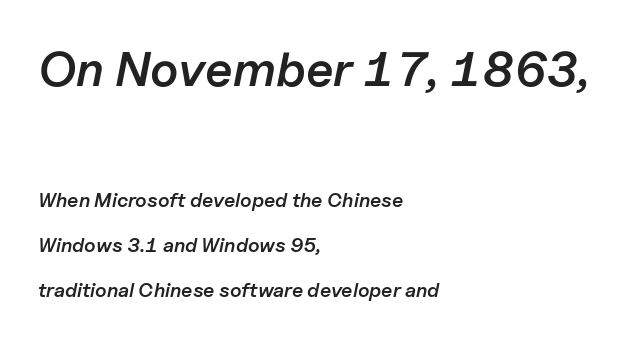
Type without underlining. Block one is the big one; block two sits smaller underneath. Is the type slanted? Yes — the strokes lean at a clear angle. As a designer I'd log this as weight 600, semibold. The lines are spread far apart with generous leading. The passage shown is typed in a proportional face where columns would drift.
